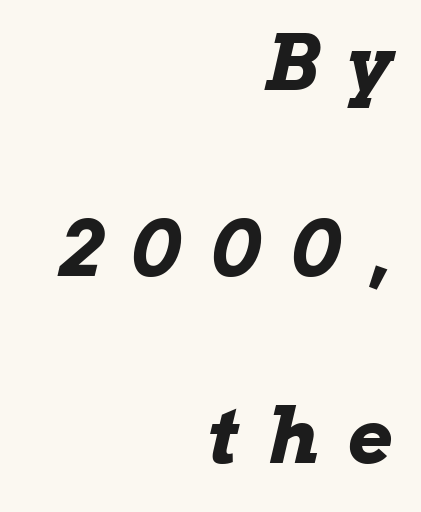
{"italic": "yes", "lean": "right", "slant_degrees": 13, "bold": "yes", "weight": "bold", "width": "wide", "stroke_contrast": "low", "x_height": "medium", "monospaced": "no", "underline": "no", "align": "right", "line_spacing": "loose", "line_spacing_ratio": 2.42, "letter_spacing": "wide", "letter_spacing_em": 0.37, "glyph_px": 77}
